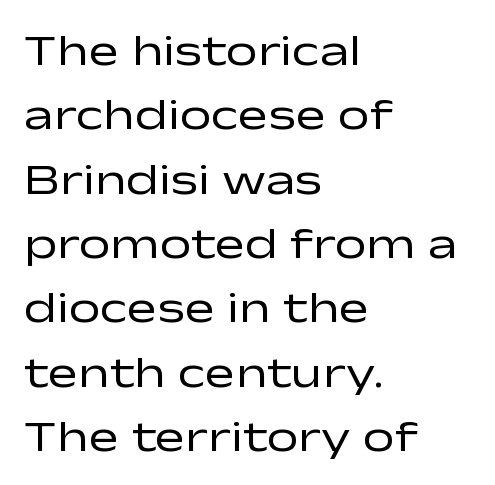
{"serif": "no", "italic": "no", "bold": "no", "weight": "regular", "width": "wide", "stroke_contrast": "low", "x_height": "medium", "monospaced": "no", "underline": "no", "align": "left", "line_spacing": "normal", "line_spacing_ratio": 1.43, "letter_spacing": "normal", "letter_spacing_em": 0.0, "glyph_px": 45}
